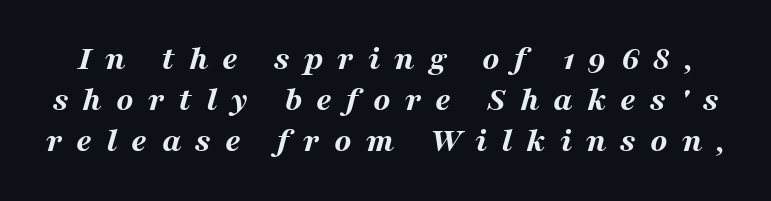
{"italic": "yes", "lean": "right", "slant_degrees": 16, "bold": "yes", "weight": "bold", "width": "wide", "stroke_contrast": "medium", "x_height": "medium", "monospaced": "no", "underline": "no", "line_spacing_ratio": 1.17, "letter_spacing": "wide", "letter_spacing_em": 0.4, "glyph_px": 35}
